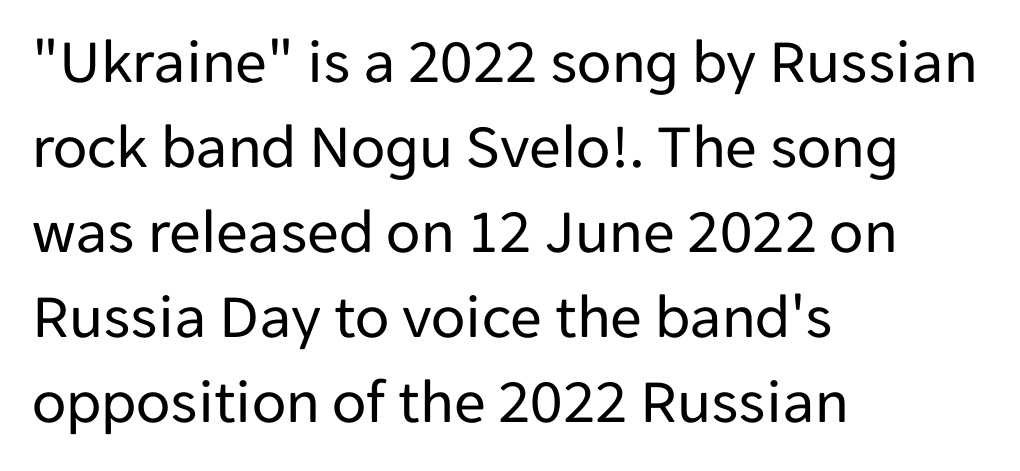
Q: Is the text bold? A: No.
Q: Is the text italic (slanted)? A: No, it is upright.
Q: Is the typeface a serif or a sans-serif typeface? A: Sans-serif.
Q: Is the text underlined? A: No.
Q: How is the paragraph aligned? A: Left-aligned.
Q: Is the spacing between letters normal or unusually wide? A: Normal.
Q: Is the spacing between lines tight, normal or loose? A: Normal.
Q: Width (condensed, normal, or wide)? A: Normal.
Q: Stroke contrast? A: Low.
Q: x-height? A: Medium.
Q: Monospaced? A: No.
